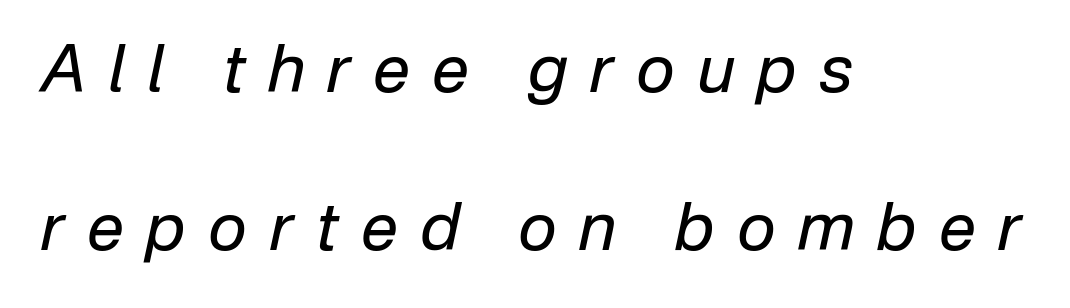
Q: Is the text bold? A: No.
Q: Is the text italic (slanted)? A: Yes, it leans right by about 12 degrees.
Q: Is the text underlined? A: No.
Q: How is the paragraph aligned? A: Left-aligned.
Q: Is the spacing between letters normal or unusually wide? A: Unusually wide.
Q: Is the spacing between lines tight, normal or loose? A: Loose.
Q: Width (condensed, normal, or wide)? A: Normal.
Q: Stroke contrast? A: Low.
Q: x-height? A: Medium.
Q: Monospaced? A: No.
